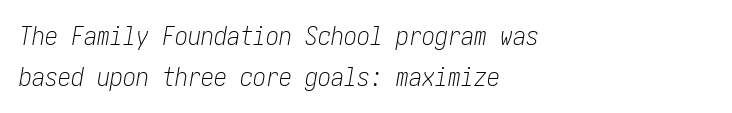
{"italic": "yes", "lean": "right", "slant_degrees": 10, "bold": "no", "underline": "no", "align": "left", "line_spacing": "normal", "line_spacing_ratio": 1.56, "letter_spacing": "normal", "letter_spacing_em": 0.0, "glyph_px": 26}
